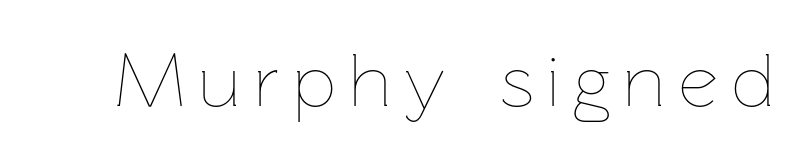
{"italic": "no", "bold": "no", "weight": "thin", "width": "normal", "stroke_contrast": "low", "x_height": "medium", "monospaced": "no", "underline": "no", "glyph_px": 76}
